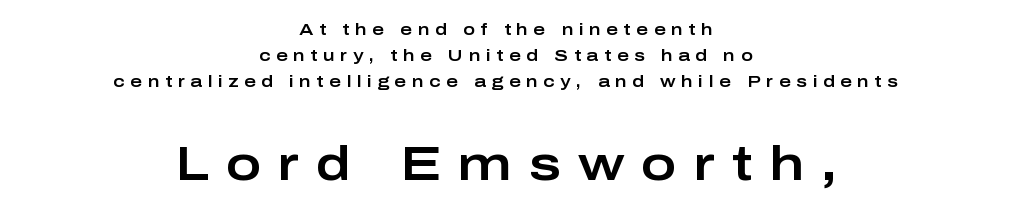
The image shows 48 px wide sans-serif type, upright; set centered, normal line spacing (1.63x), unusually wide letter spacing (+0.35 em), not underlined; the second (bottom) block is 3.0x larger; low stroke contrast and a medium x-height.
